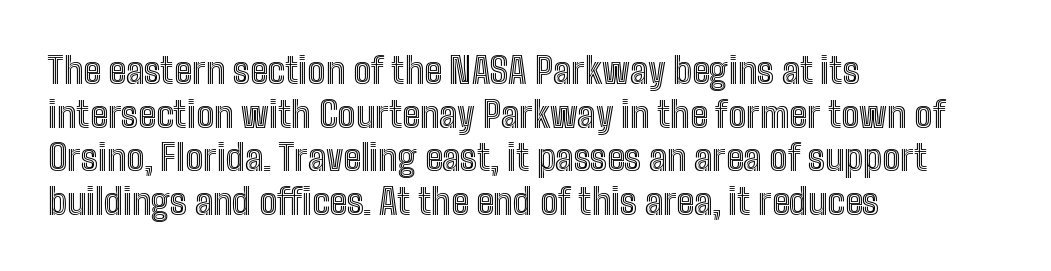
Q: Is the text italic (slanted)? A: No, it is upright.
Q: Is the text underlined? A: No.
Q: How is the paragraph aligned? A: Left-aligned.
Q: Is the spacing between letters normal or unusually wide? A: Normal.
Q: Width (condensed, normal, or wide)? A: Condensed.
Q: x-height? A: Medium.
Q: Monospaced? A: No.
